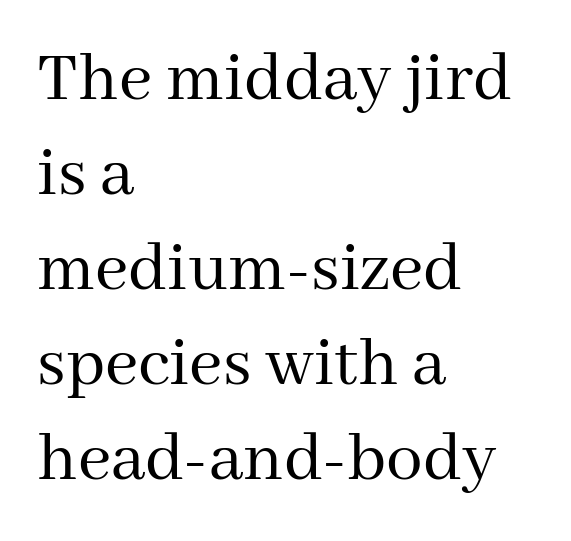
Style check: upright. Tracking here is standard; glyphs follow each other at the usual distance. In terms of leading, this rendering sits right in the middle. Proportional: the letters do not fall into vertical columns. Honestly, there is no underline to notice here at all. Serifs: yes, visible at the terminals of the letterforms.
